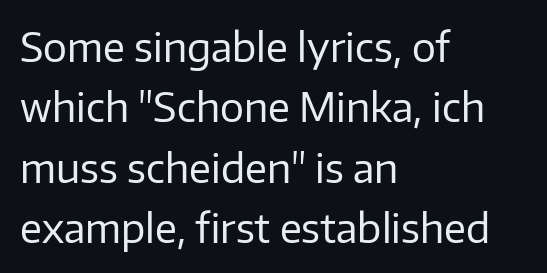
The image shows 40 px regular-weight sans-serif type, upright; set left-aligned, normal line spacing (1.51x), normal letter spacing, not underlined; low stroke contrast and a medium x-height.
